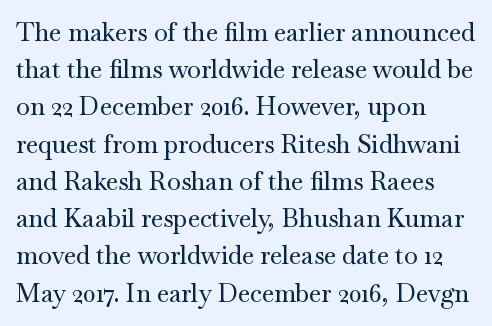
Q: Is the text italic (slanted)? A: No, it is upright.
Q: Is the text underlined? A: No.
Q: How is the paragraph aligned? A: Left-aligned.
Q: Is the spacing between letters normal or unusually wide? A: Normal.
Q: Is the spacing between lines tight, normal or loose? A: Normal.
